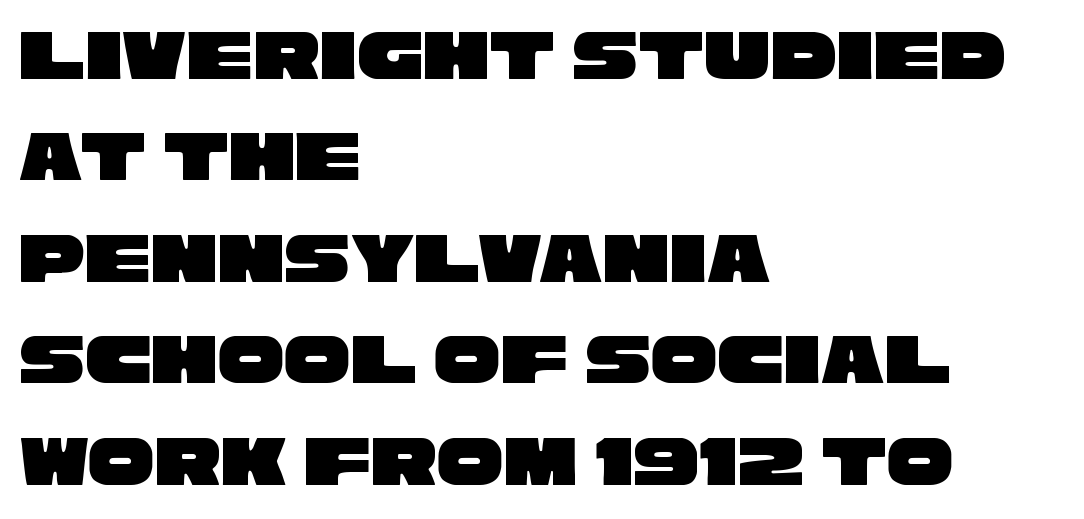
Q: Is the typeface a serif or a sans-serif typeface? A: Sans-serif.
Q: Is the text underlined? A: No.
Q: How is the paragraph aligned? A: Left-aligned.
Q: Is the spacing between letters normal or unusually wide? A: Normal.
Q: Is the spacing between lines tight, normal or loose? A: Normal.
Q: Width (condensed, normal, or wide)? A: Wide.
Q: Stroke contrast? A: Low.
Q: x-height? A: Large.
Q: Monospaced? A: No.
